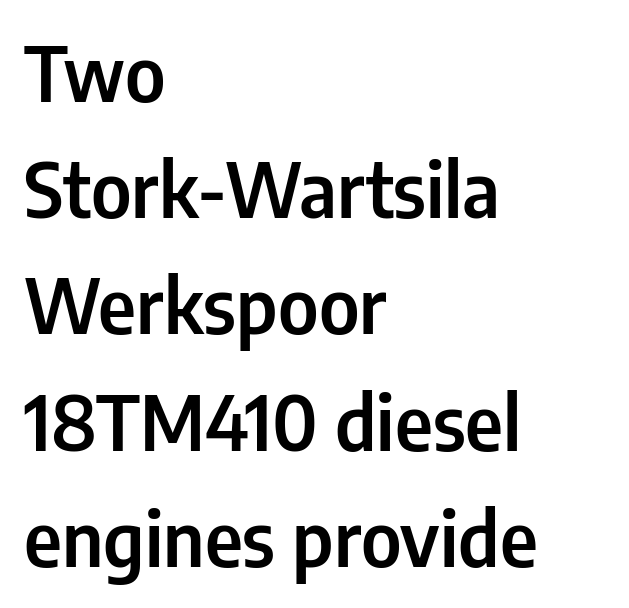
The image shows 75 px condensed sans-serif type, upright; set left-aligned, normal line spacing (1.55x), normal letter spacing, not underlined; low stroke contrast and a medium x-height.
